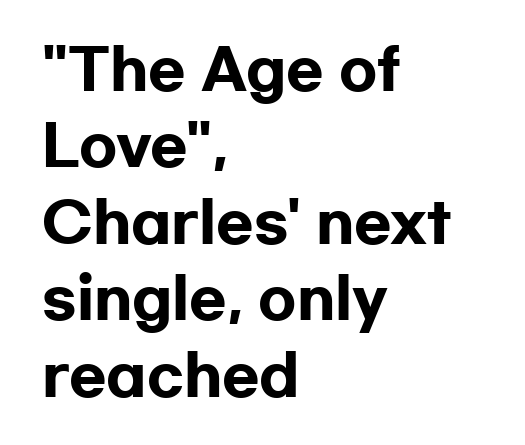
The image shows 55 px heavy, wide sans-serif type, upright; set left-aligned, normal line spacing (1.39x), normal letter spacing, not underlined; low stroke contrast and a medium x-height.
